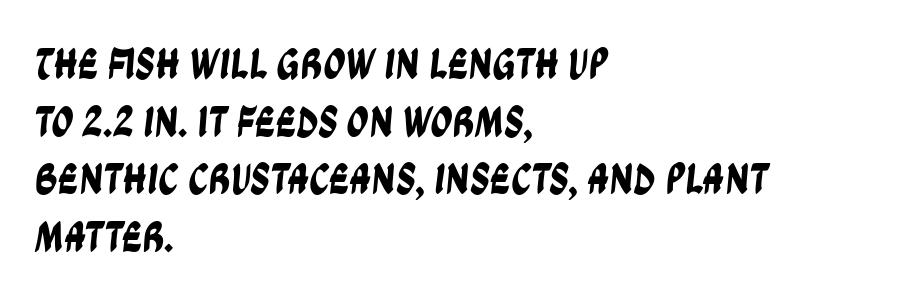
Q: Is the typeface a serif or a sans-serif typeface? A: Sans-serif.
Q: Is the text underlined? A: No.
Q: How is the paragraph aligned? A: Left-aligned.
Q: Is the spacing between letters normal or unusually wide? A: Normal.
Q: Is the spacing between lines tight, normal or loose? A: Normal.
Q: Width (condensed, normal, or wide)? A: Condensed.
Q: Stroke contrast? A: Low.
Q: x-height? A: Large.
Q: Monospaced? A: No.
